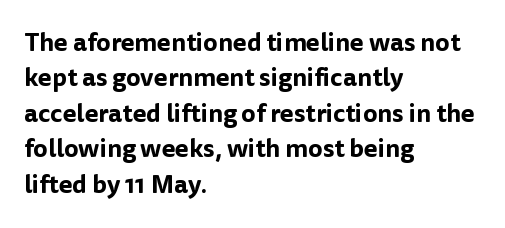
The image shows 25 px text type, upright; set left-aligned, normal line spacing (1.42x), normal letter spacing, not underlined.
